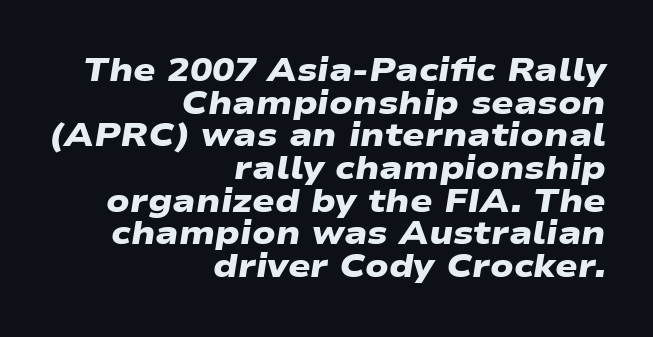
The image shows 33 px heavy, wide sans-serif type; set right-aligned, tight line spacing (0.99x), normal letter spacing, not underlined; low stroke contrast and a medium x-height.
